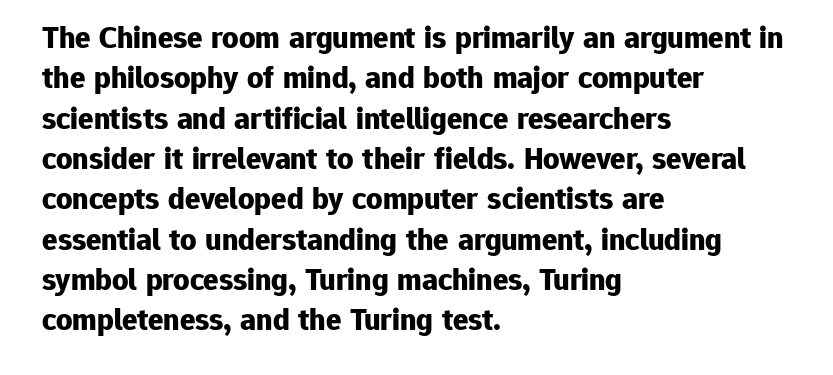
The image shows 32 px bold sans-serif type, upright; set left-aligned, normal line spacing (1.26x), normal letter spacing, not underlined; low stroke contrast and a medium x-height.
